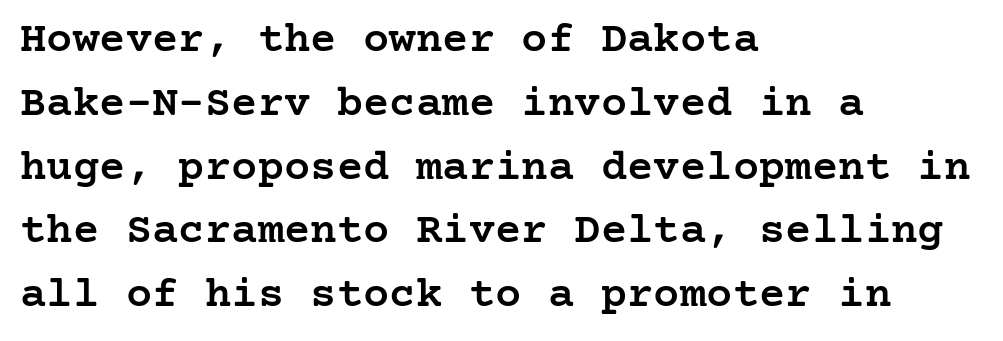
The image shows 44 px semibold serif type, upright; set left-aligned, normal line spacing (1.45x), normal letter spacing, not underlined; low stroke contrast and a medium x-height.
